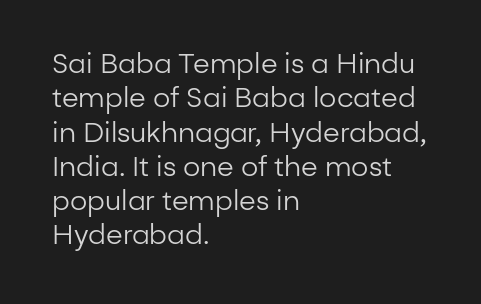
{"italic": "no", "bold": "no", "underline": "no", "align": "left", "line_spacing": "normal", "line_spacing_ratio": 1.27, "letter_spacing": "normal", "letter_spacing_em": 0.0, "glyph_px": 27}
